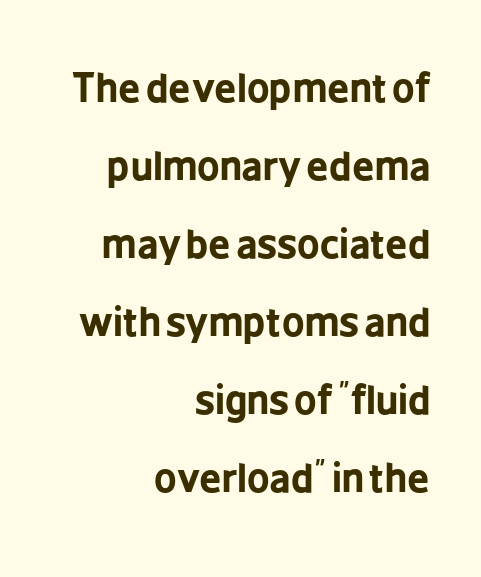
Q: Is the text bold? A: Yes.
Q: Is the text italic (slanted)? A: No, it is upright.
Q: Is the typeface a serif or a sans-serif typeface? A: Sans-serif.
Q: Is the text underlined? A: No.
Q: How is the paragraph aligned? A: Right-aligned.
Q: Is the spacing between letters normal or unusually wide? A: Normal.
Q: Is the spacing between lines tight, normal or loose? A: Loose.
Q: Width (condensed, normal, or wide)? A: Condensed.
Q: Stroke contrast? A: Low.
Q: x-height? A: Medium.
Q: Monospaced? A: No.
